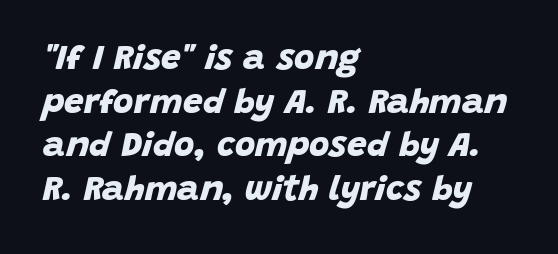
The baseline area is clear. Successive baselines arrive at the customary interval. What weight is shown? A full bold with thick strokes. Stroke terminals: plain, sans-serif.
